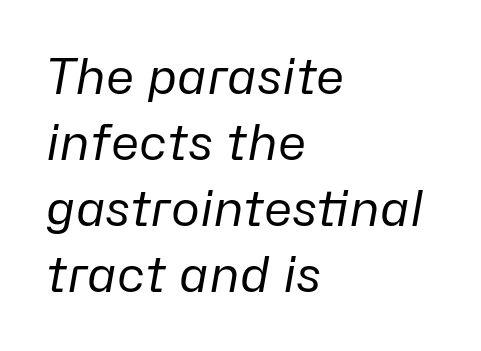
The image shows 49 px regular-weight type, italic (leaning right); set left-aligned, normal line spacing (1.35x), normal letter spacing, not underlined; low stroke contrast and a medium x-height.
